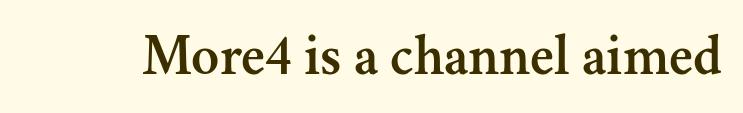
Italic? Not at all — the glyphs are vertical. A typesetter would call this proportional, since set widths differ per character. Tracking value appears to be zero — textbook default spacing. Examine the stroke ends and you'll spot serifs. Plain, unruled lines of type.
